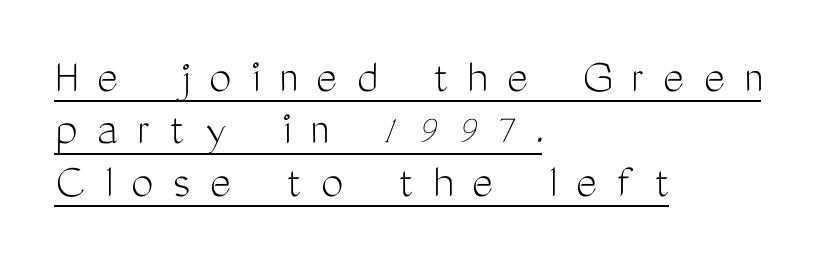
Emphasis is given by a line drawn under the lettering. Ascenders rise straight up at ninety degrees. Character widths vary here, with narrow letters taking less room than wide ones. How are the letters spaced? Widely, with obvious added tracking. Grotesque or geometric, the face here clearly has no serifs. Each line starts at the same left margin while the right side varies.
